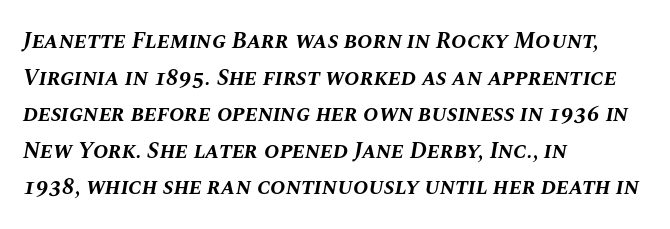
{"italic": "yes", "lean": "right", "slant_degrees": 10, "bold": "yes", "underline": "no", "align": "left", "line_spacing": "normal", "line_spacing_ratio": 1.59, "letter_spacing": "normal", "letter_spacing_em": 0.0, "glyph_px": 23}
